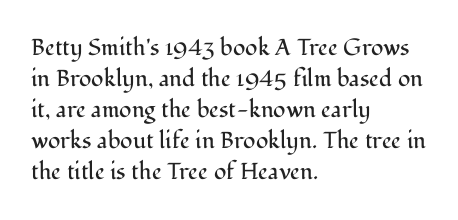
The image shows 23 px text type, upright; set left-aligned, normal line spacing (1.35x), normal letter spacing, not underlined.
